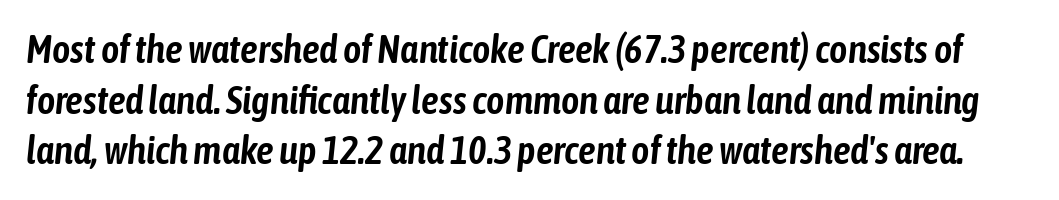
No word sits above an underline. Rows of type keep a routine distance in the vertical direction. The passage shown leans; its letterforms are oblique. The tracking reads as untouched default to a designer's eye. A typesetter would call this proportional, since set widths differ per character.
